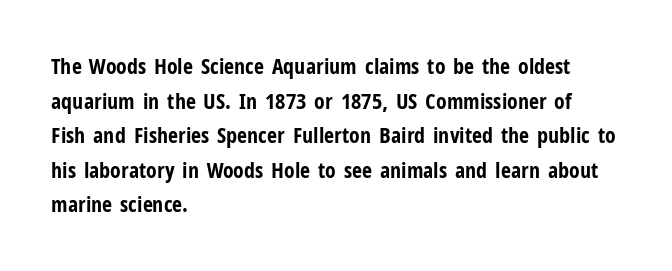
Q: Is the text bold? A: Yes.
Q: Is the text italic (slanted)? A: No, it is upright.
Q: Is the text underlined? A: No.
Q: How is the paragraph aligned? A: Left-aligned.
Q: Is the spacing between letters normal or unusually wide? A: Normal.
Q: Is the spacing between lines tight, normal or loose? A: Normal.
